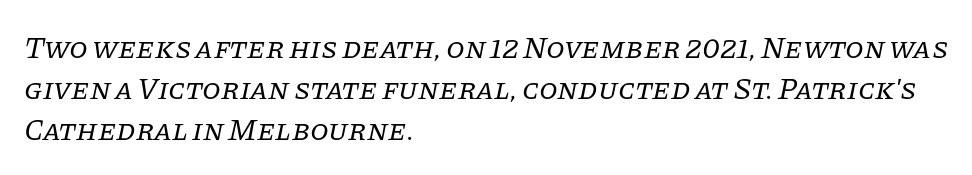
Q: Is the text bold? A: No.
Q: Is the text italic (slanted)? A: Yes, it leans right by about 11 degrees.
Q: Is the typeface a serif or a sans-serif typeface? A: Serif.
Q: Is the text underlined? A: No.
Q: How is the paragraph aligned? A: Left-aligned.
Q: Is the spacing between letters normal or unusually wide? A: Normal.
Q: Is the spacing between lines tight, normal or loose? A: Normal.
Q: Width (condensed, normal, or wide)? A: Normal.
Q: Stroke contrast? A: Low.
Q: x-height? A: Large.
Q: Monospaced? A: No.
